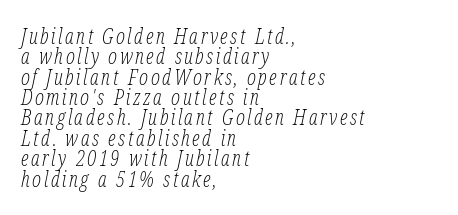
The image shows 21 px text type, italic (leaning right); set left-aligned, tight line spacing (0.97x), not underlined.
